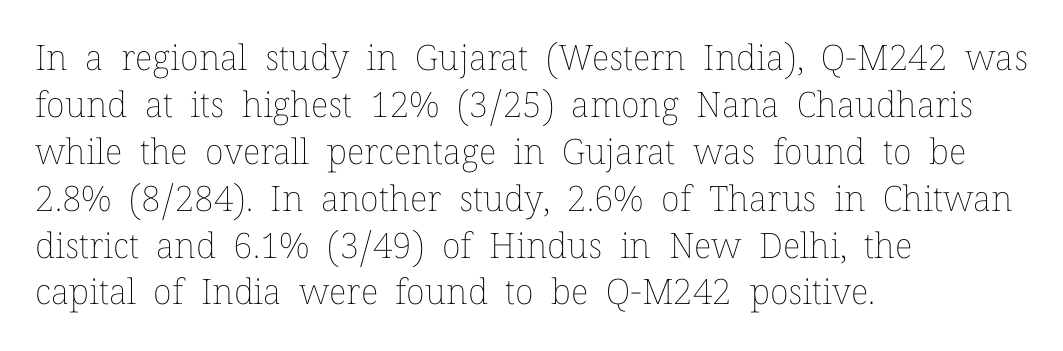
Q: Is the text bold? A: No.
Q: Is the text italic (slanted)? A: No, it is upright.
Q: Is the text underlined? A: No.
Q: How is the paragraph aligned? A: Left-aligned.
Q: Is the spacing between letters normal or unusually wide? A: Normal.
Q: Is the spacing between lines tight, normal or loose? A: Normal.
Q: Width (condensed, normal, or wide)? A: Normal.
Q: Stroke contrast? A: Low.
Q: x-height? A: Medium.
Q: Monospaced? A: No.
